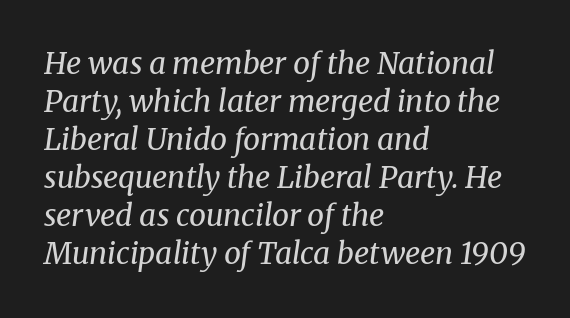
Q: Is the text bold? A: No.
Q: Is the text italic (slanted)? A: Yes, it leans right by about 8 degrees.
Q: Is the typeface a serif or a sans-serif typeface? A: Serif.
Q: Is the text underlined? A: No.
Q: How is the paragraph aligned? A: Left-aligned.
Q: Is the spacing between letters normal or unusually wide? A: Normal.
Q: Is the spacing between lines tight, normal or loose? A: Normal.
Q: Width (condensed, normal, or wide)? A: Normal.
Q: Stroke contrast? A: Medium.
Q: x-height? A: Medium.
Q: Monospaced? A: No.
